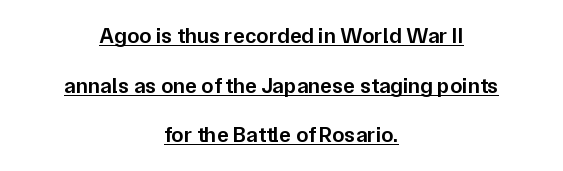
The image shows 22 px text type, upright; set centered, loose line spacing (2.26x), normal letter spacing, underlined.
